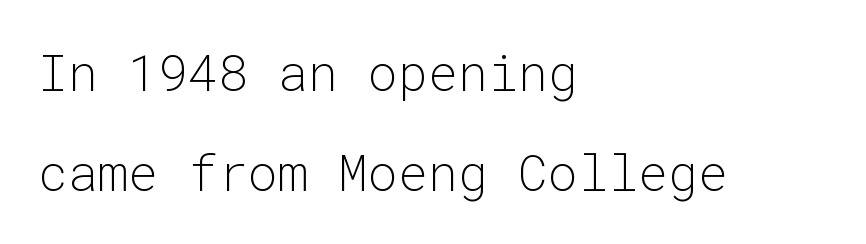
The image shows 50 px light sans-serif type, upright, monospaced; set left-aligned, loose line spacing (2.01x), normal letter spacing, not underlined; low stroke contrast and a medium x-height.
